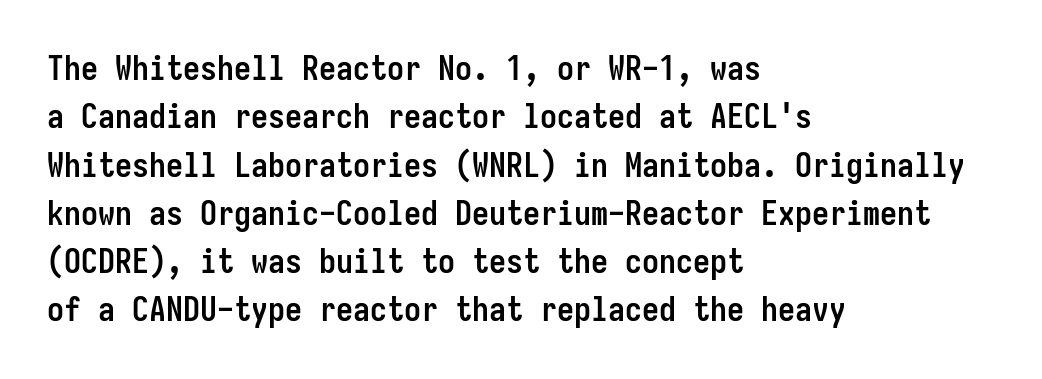
Q: Is the text bold? A: Yes.
Q: Is the text italic (slanted)? A: No, it is upright.
Q: Is the typeface a serif or a sans-serif typeface? A: Sans-serif.
Q: Is the text underlined? A: No.
Q: How is the paragraph aligned? A: Left-aligned.
Q: Is the spacing between letters normal or unusually wide? A: Normal.
Q: Is the spacing between lines tight, normal or loose? A: Normal.
Q: Width (condensed, normal, or wide)? A: Condensed.
Q: Stroke contrast? A: Low.
Q: x-height? A: Medium.
Q: Monospaced? A: Yes.
